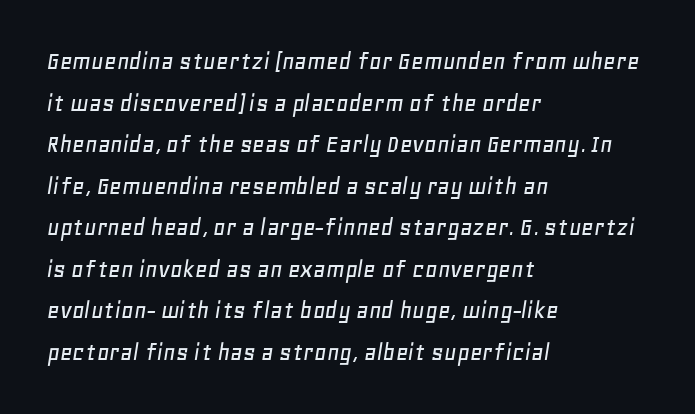
{"italic": "yes", "lean": "right", "slant_degrees": 11, "underline": "no", "align": "left", "line_spacing": "normal", "line_spacing_ratio": 1.54, "letter_spacing": "normal", "letter_spacing_em": 0.0, "glyph_px": 27}
